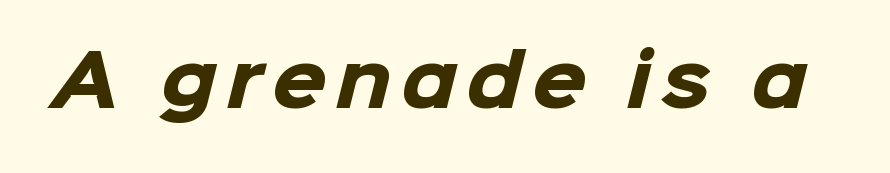
Serifs: no, the terminals of the letterforms are clean. The words here are not underlined. These lines carry a lot of weight — the face is fully bold. Think of a printed novel: that variable character pitch is what you see here.
